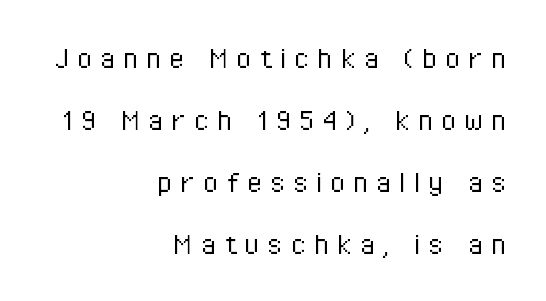
This rendering widens character spacing well past its baseline value. The lines in this sample share a right terminus and differ only in where they begin. The area under the type is left untouched. The face used here is proportionally spaced, like ordinary book or web type.
